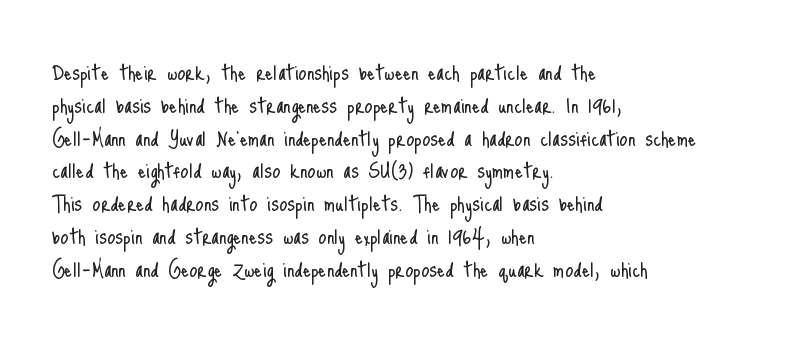
The image shows 26 px text type, upright; set left-aligned, normal line spacing (1.26x), normal letter spacing, not underlined.
